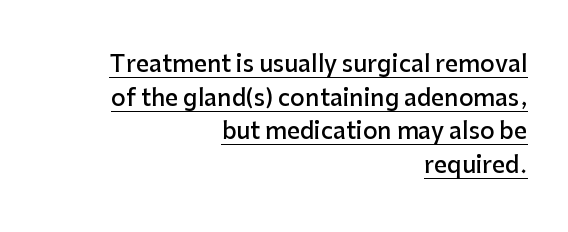
Underlining? Definitely there. The sample has been set in demibold, a notch under bold. The rendering uses a moderate line-height, typical for paragraphs. Each line ends at the same right margin while the left side varies. Each word holds together tightly as a unit, with standard inter-letter gaps.
